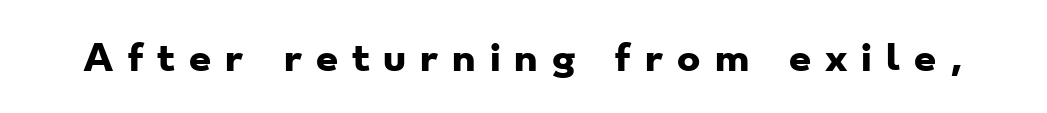
The image shows 35 px heavy, wide sans-serif type; set unusually wide letter spacing (+0.4 em), not underlined; low stroke contrast and a small x-height.
